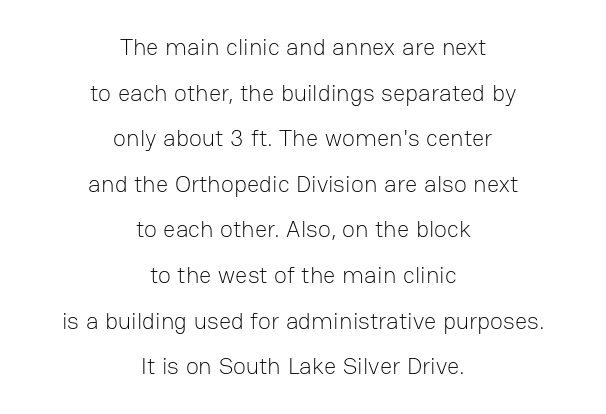
The setting favours the middle, as headings and verse often do. In terms of posture, this sample is upright. The horizontal fit of the characters is conventional and even. Glance below the letters and you will spot only blank space. Stroke mass is kept to a normal reading level or below. You could fit nearly another row in the gap between these rows.
